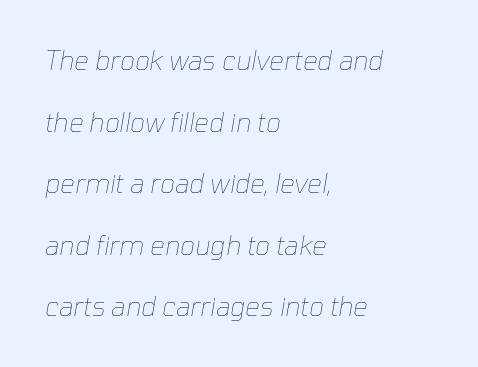
{"italic": "yes", "lean": "right", "slant_degrees": 10, "bold": "no", "underline": "no", "align": "left", "line_spacing": "loose", "line_spacing_ratio": 2.37, "letter_spacing": "normal", "letter_spacing_em": 0.0, "glyph_px": 26}
